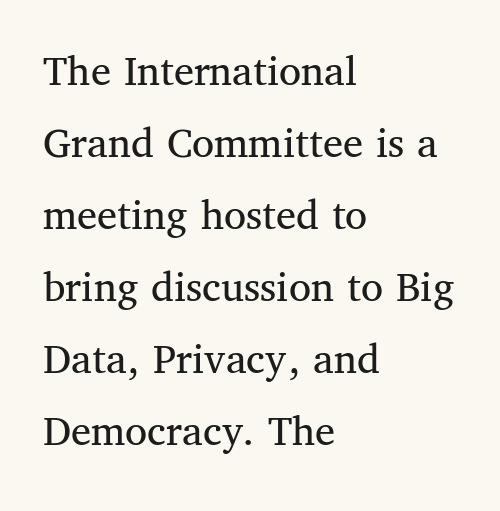
{"serif": "yes", "italic": "no", "bold": "no", "weight": "regular", "width": "normal", "stroke_contrast": "medium", "x_height": "medium", "monospaced": "no", "underline": "no", "align": "left", "line_spacing": "normal", "line_spacing_ratio": 1.6, "letter_spacing": "normal", "letter_spacing_em": 0.0, "glyph_px": 45}
